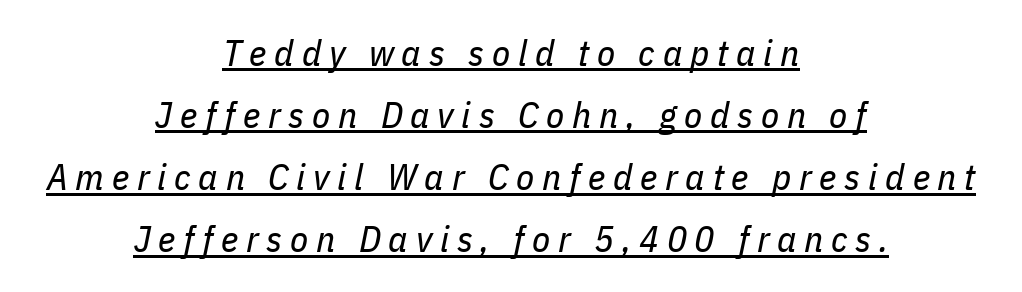
In designer terms, the underline attribute is active on this setting. The space between consecutive lines is moderate. Here the designer chose a conventional face with non-uniform glyph widths. Stems here are at most as thick as an everyday book face. Each word looks stretched out because of the extra space between its letters. Quick note: italic.
